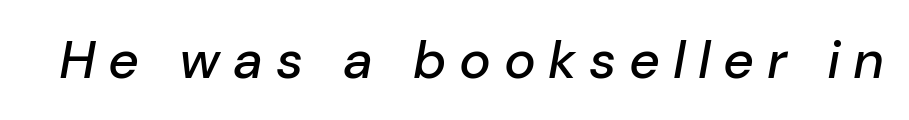
Words appear elongated and porous because spacing is wide. Proportional: the letters do not fall into vertical columns. Characters are canted at an angle relative to the baseline's perpendicular. Honestly, there is no underline to notice here at all.
